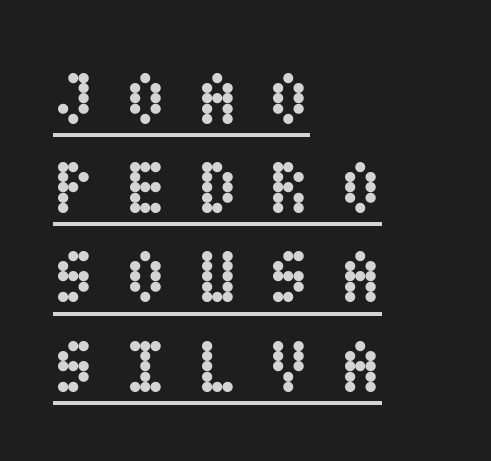
{"italic": "no", "bold": "yes", "weight": "semibold", "width": "condensed", "stroke_contrast": "low", "x_height": "large", "underline": "yes", "align": "left", "line_spacing_ratio": 1.19, "letter_spacing": "wide", "letter_spacing_em": 0.41, "glyph_px": 75}
